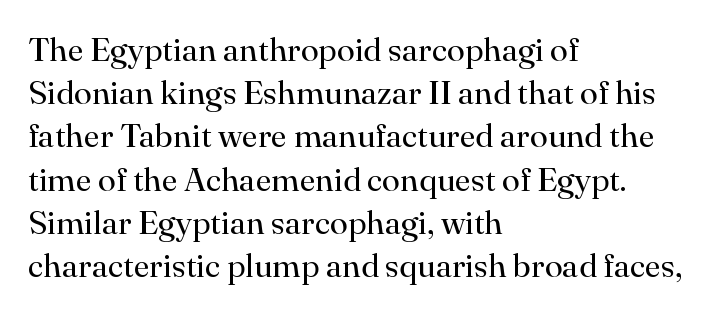
The image shows 33 px regular-weight serif type, upright; set left-aligned, normal line spacing (1.31x), normal letter spacing, not underlined; high stroke contrast and a small x-height.
